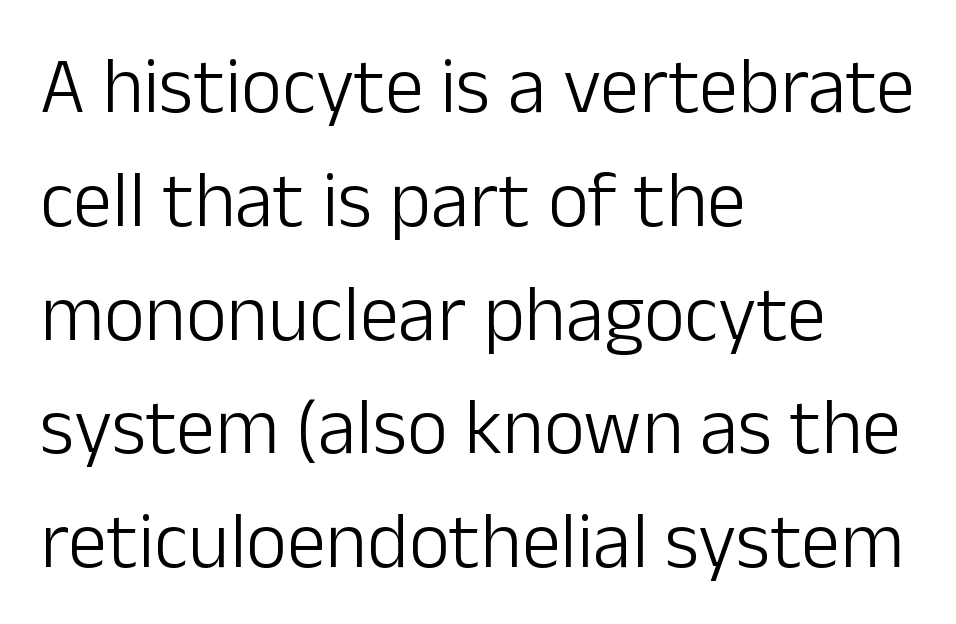
Q: Is the text bold? A: No.
Q: Is the text italic (slanted)? A: No, it is upright.
Q: Is the typeface a serif or a sans-serif typeface? A: Sans-serif.
Q: Is the text underlined? A: No.
Q: How is the paragraph aligned? A: Left-aligned.
Q: Is the spacing between letters normal or unusually wide? A: Normal.
Q: Is the spacing between lines tight, normal or loose? A: Normal.
Q: Width (condensed, normal, or wide)? A: Normal.
Q: Stroke contrast? A: Low.
Q: x-height? A: Medium.
Q: Monospaced? A: No.
